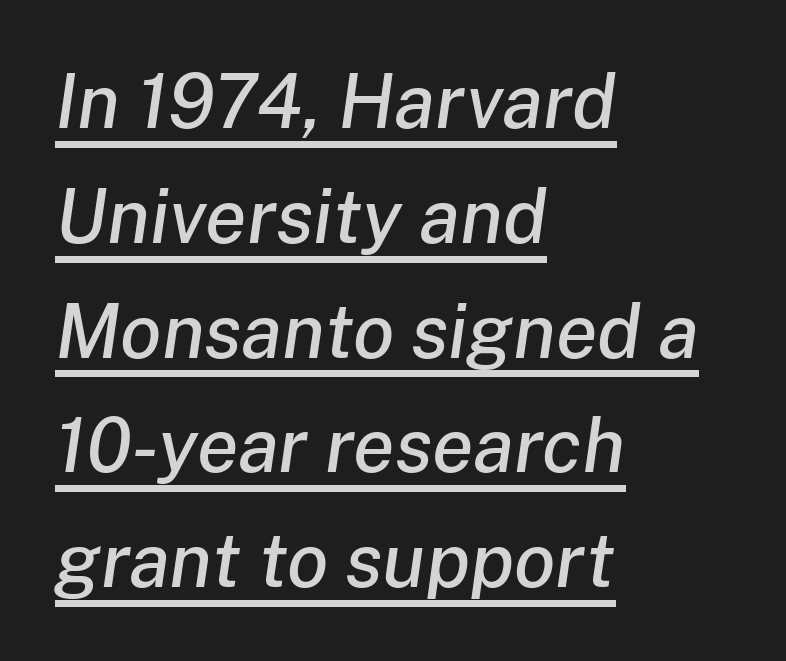
{"italic": "yes", "lean": "right", "slant_degrees": 8, "width": "normal", "stroke_contrast": "low", "x_height": "medium", "monospaced": "no", "underline": "yes", "align": "left", "line_spacing": "normal", "line_spacing_ratio": 1.51, "letter_spacing": "normal", "letter_spacing_em": 0.0, "glyph_px": 76}
